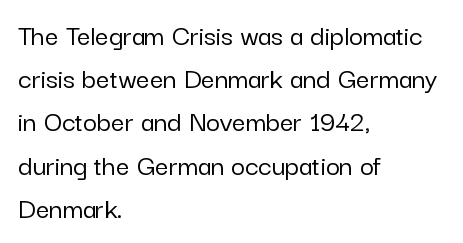
Q: Is the text italic (slanted)? A: No, it is upright.
Q: Is the typeface a serif or a sans-serif typeface? A: Sans-serif.
Q: Is the text underlined? A: No.
Q: How is the paragraph aligned? A: Left-aligned.
Q: Is the spacing between letters normal or unusually wide? A: Normal.
Q: Is the spacing between lines tight, normal or loose? A: Normal.
Q: Width (condensed, normal, or wide)? A: Normal.
Q: Stroke contrast? A: Low.
Q: x-height? A: Medium.
Q: Monospaced? A: No.
